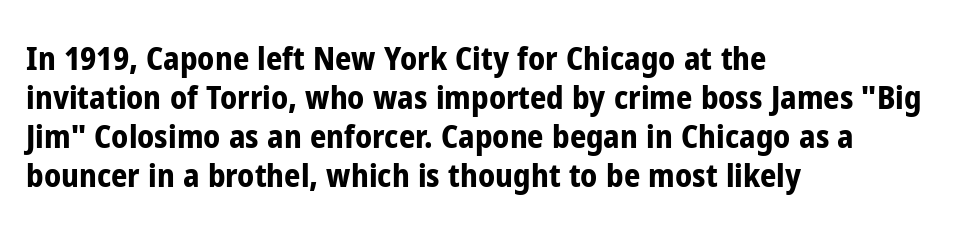
Observe the absence of serifs on each vertical stroke in this sample. If you drew a ruler down the left edge, every line would touch it. Ordinary non-slanted type is in use. Spacing verdict: proportional, widths tailored to each character. The string is rendered with underlining switched off. Standard letterfit; no display-style spreading of the glyphs.
